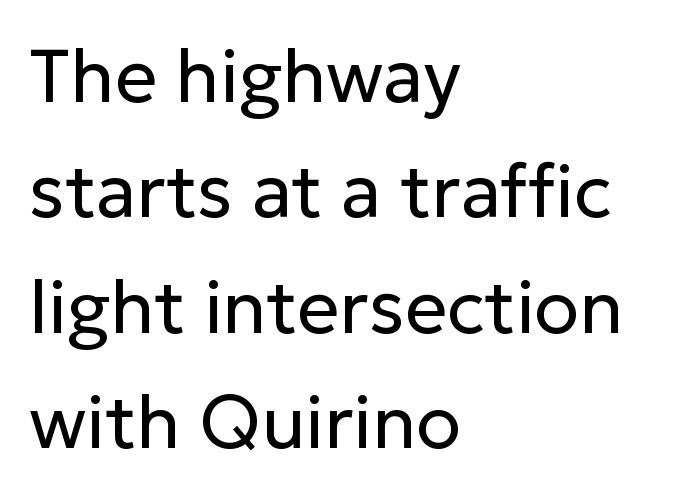
Q: Is the text bold? A: No.
Q: Is the text italic (slanted)? A: No, it is upright.
Q: Is the typeface a serif or a sans-serif typeface? A: Sans-serif.
Q: Is the text underlined? A: No.
Q: How is the paragraph aligned? A: Left-aligned.
Q: Is the spacing between letters normal or unusually wide? A: Normal.
Q: Is the spacing between lines tight, normal or loose? A: Normal.
Q: Width (condensed, normal, or wide)? A: Normal.
Q: Stroke contrast? A: Low.
Q: x-height? A: Medium.
Q: Monospaced? A: No.
